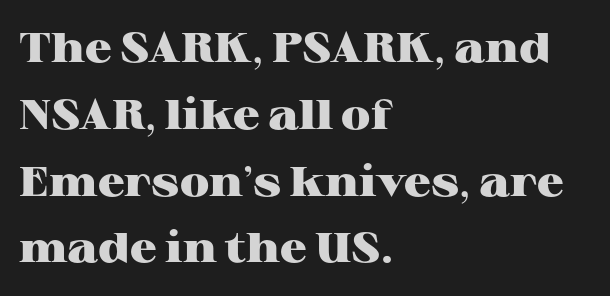
The text block is weighted toward the left margin, trailing off unevenly rightward. Here the designer chose a conventional face with non-uniform glyph widths. Each glyph is drawn with heavy, bold strokes. Every character sits straight up, as roman type does. The line-height multiplier appears to be the usual default.
